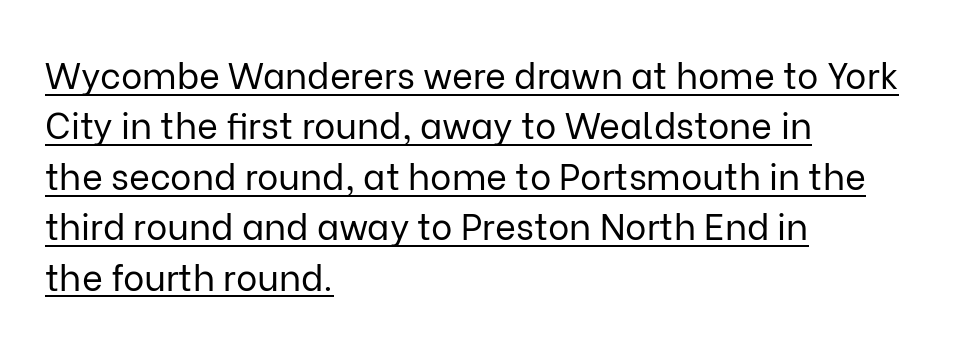
{"serif": "no", "italic": "no", "bold": "no", "weight": "regular", "width": "normal", "stroke_contrast": "low", "x_height": "medium", "monospaced": "no", "underline": "yes", "align": "left", "line_spacing": "normal", "line_spacing_ratio": 1.4, "letter_spacing": "normal", "letter_spacing_em": 0.0, "glyph_px": 36}
